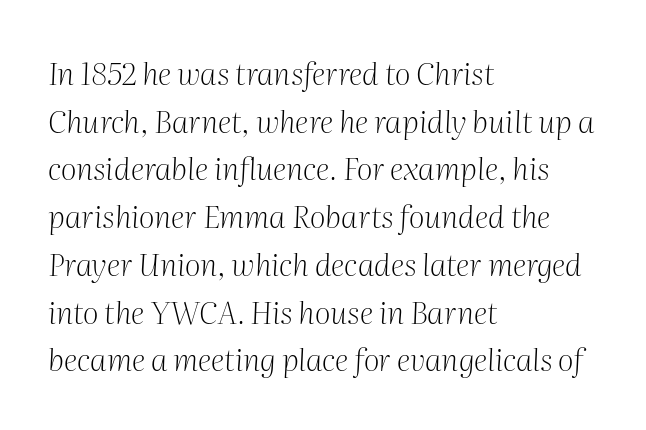
The glyphs are unaccompanied by any horizontal stroke below them. Character widths vary here, with narrow letters taking less room than wide ones. Quick note: italic. A student would call this left alignment; a typographer would say flush left, rag right.
